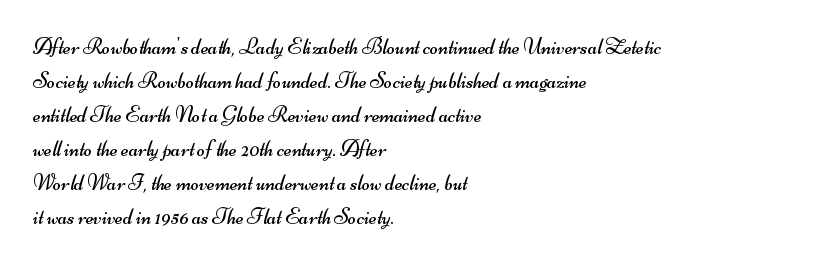
The passage shown is not underscored anywhere. Caption: face not bold, strokes unweighted. Tracking value appears to be zero — textbook default spacing. Leading: standard. The rag falls on the right side of this text block.
